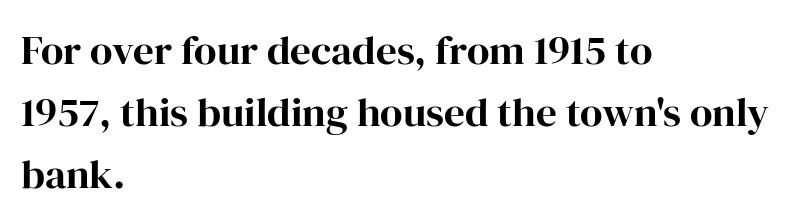
{"serif": "yes", "italic": "no", "bold": "yes", "weight": "bold", "width": "normal", "stroke_contrast": "high", "x_height": "medium", "monospaced": "no", "underline": "no", "align": "left", "line_spacing": "normal", "line_spacing_ratio": 1.51, "letter_spacing": "normal", "letter_spacing_em": 0.0, "glyph_px": 41}
